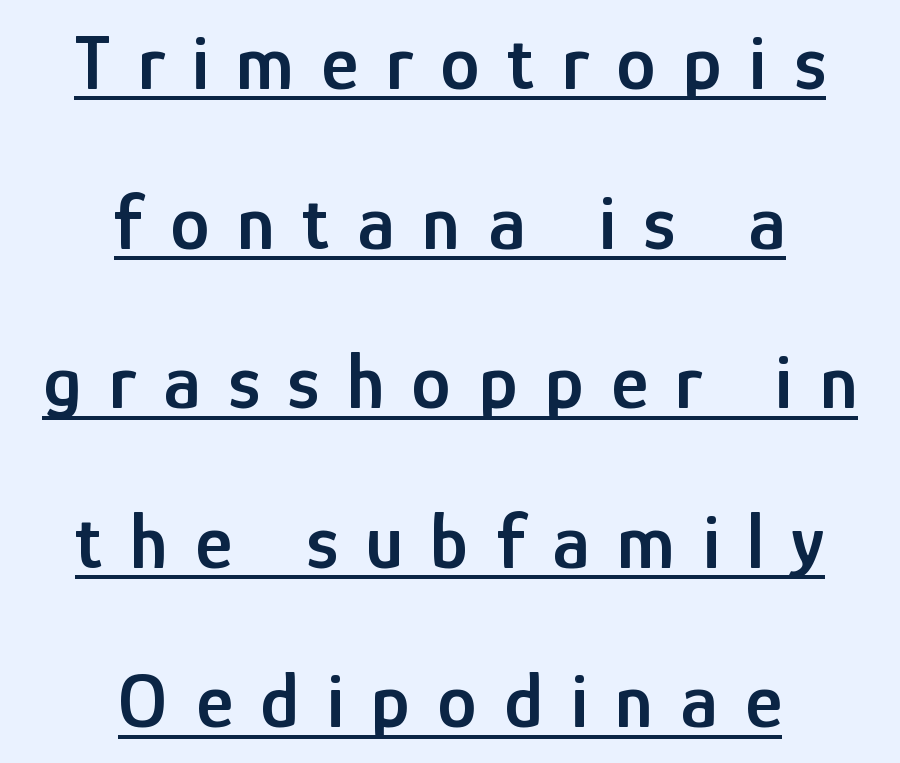
{"serif": "no", "italic": "no", "bold": "semi", "weight": "semibold", "width": "condensed", "stroke_contrast": "low", "x_height": "medium", "monospaced": "no", "underline": "yes", "align": "center", "line_spacing": "loose", "line_spacing_ratio": 2.02, "letter_spacing": "wide", "letter_spacing_em": 0.35, "glyph_px": 79}
